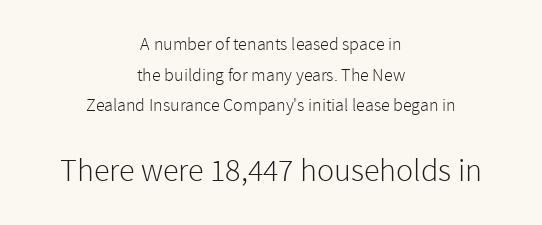
Proportional: the letters do not fall into vertical columns. If you drew a line through each stem, it would be perfectly vertical. Bare-footed words on every line. Nothing unusual about the tracking: characters are spaced as the font intends.
